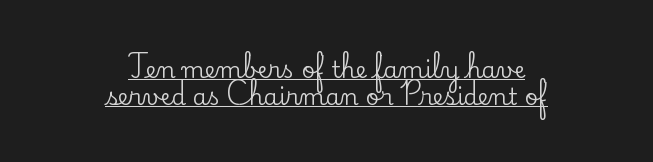
The image shows 23 px text type, upright; set centered, line spacing 1.18x, normal letter spacing, underlined.
